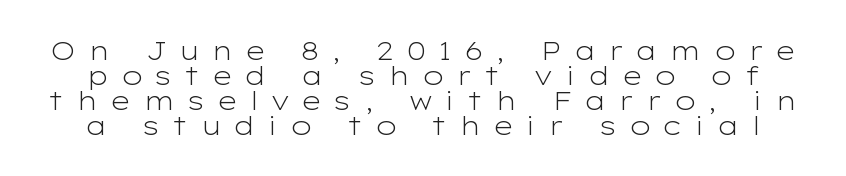
{"italic": "no", "bold": "no", "underline": "no", "line_spacing": "tight", "line_spacing_ratio": 0.96, "letter_spacing": "wide", "letter_spacing_em": 0.45, "glyph_px": 26}
